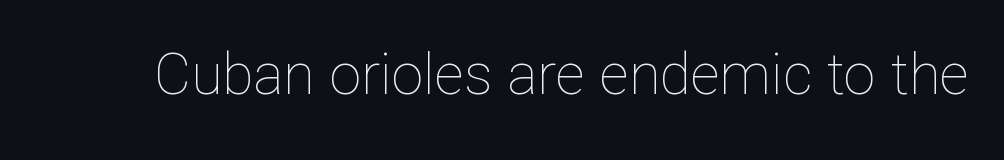
The image shows 57 px thin type, upright; set normal letter spacing, not underlined; low stroke contrast and a medium x-height.
